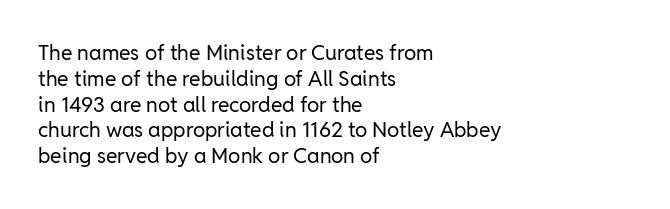
{"italic": "no", "bold": "no", "underline": "no", "align": "left", "line_spacing_ratio": 1.23, "letter_spacing": "normal", "letter_spacing_em": 0.0, "glyph_px": 21}
